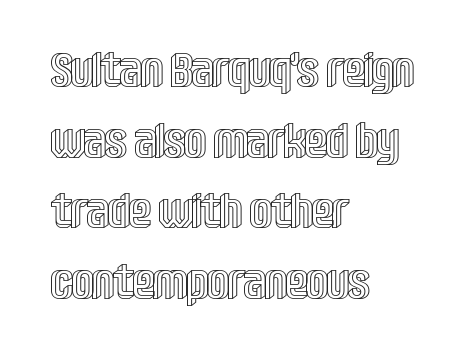
These lines are rendered in a variable-pitch font. Has an underline been added? It has not. The letters stand straight up with perfectly vertical stems. Honestly, the row spacing looks completely unremarkable. Which margin do the lines hug? The left one — the right edge is uneven.
